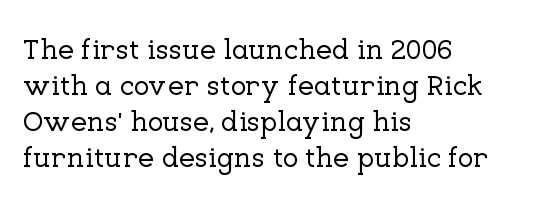
{"serif": "yes", "italic": "no", "width": "normal", "stroke_contrast": "low", "x_height": "medium", "monospaced": "no", "underline": "no", "align": "left", "line_spacing_ratio": 1.24, "letter_spacing": "normal", "letter_spacing_em": 0.0, "glyph_px": 29}
